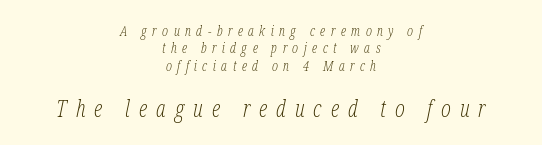
The image shows 23 px text type, italic (leaning right); set centered, normal line spacing (1.25x), unusually wide letter spacing (+0.39 em), not underlined; the second (bottom) block is 1.64x larger.
